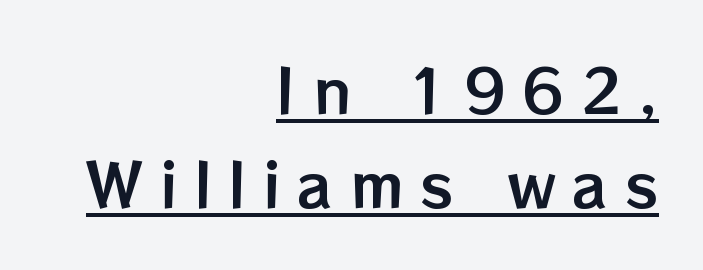
The paragraph has a hard right edge and a soft left edge. Underlining? Definitely there. Every stem runs plumb, perpendicular to the baseline. The rendering inserts visible extra space after every character. The face used here is proportionally spaced, like ordinary book or web type.
